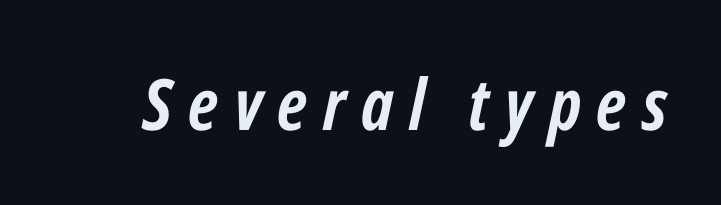
Q: Is the text bold? A: Yes.
Q: Is the text italic (slanted)? A: Yes, it leans right by about 12 degrees.
Q: Is the text underlined? A: No.
Q: Is the spacing between letters normal or unusually wide? A: Unusually wide.
Q: Width (condensed, normal, or wide)? A: Condensed.
Q: Stroke contrast? A: Low.
Q: x-height? A: Medium.
Q: Monospaced? A: No.
